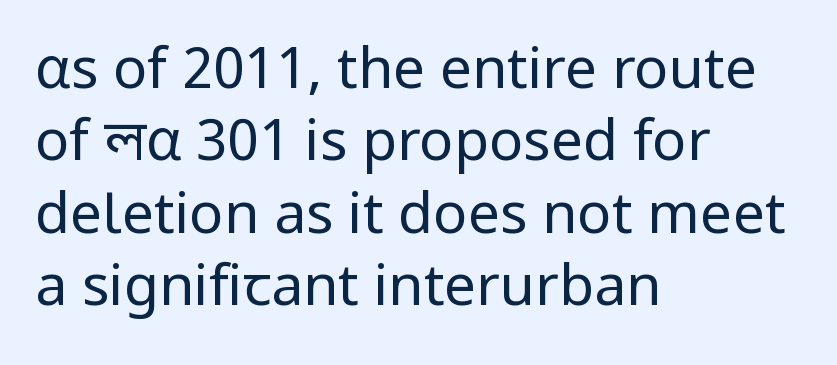
Q: Is the text bold? A: No.
Q: Is the text italic (slanted)? A: No, it is upright.
Q: Is the typeface a serif or a sans-serif typeface? A: Sans-serif.
Q: Is the text underlined? A: No.
Q: How is the paragraph aligned? A: Left-aligned.
Q: Is the spacing between letters normal or unusually wide? A: Normal.
Q: Is the spacing between lines tight, normal or loose? A: Normal.
Q: Width (condensed, normal, or wide)? A: Normal.
Q: Stroke contrast? A: Low.
Q: x-height? A: Medium.
Q: Monospaced? A: No.
